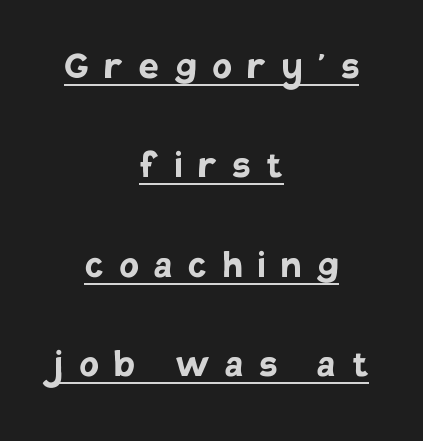
The image shows 44 px semibold sans-serif type, upright; set centered, loose line spacing (2.26x), unusually wide letter spacing (+0.36 em), underlined; low stroke contrast and a large x-height.
